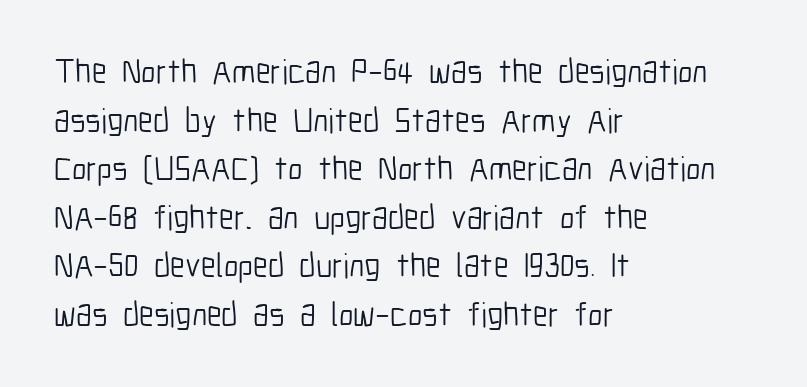
The image shows 34 px light, condensed sans-serif type, upright; set left-aligned, normal line spacing (1.43x), normal letter spacing, not underlined; low stroke contrast and a medium x-height.
